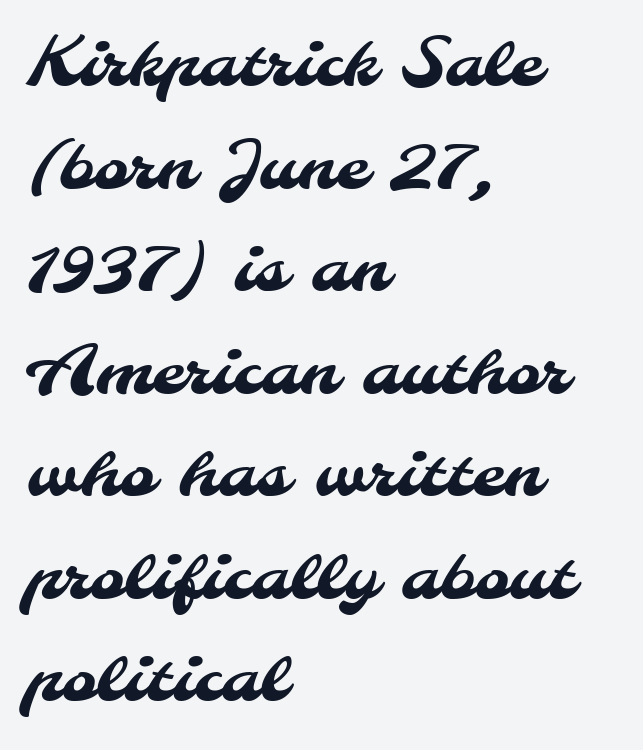
The image shows 67 px sans-serif type; set left-aligned, normal line spacing (1.53x), normal letter spacing, not underlined; medium stroke contrast and a small x-height.
